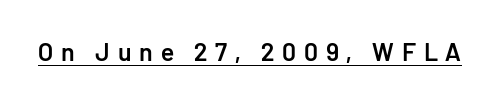
{"italic": "no", "bold": "semi", "underline": "yes", "letter_spacing": "wide", "letter_spacing_em": 0.31, "glyph_px": 25}
